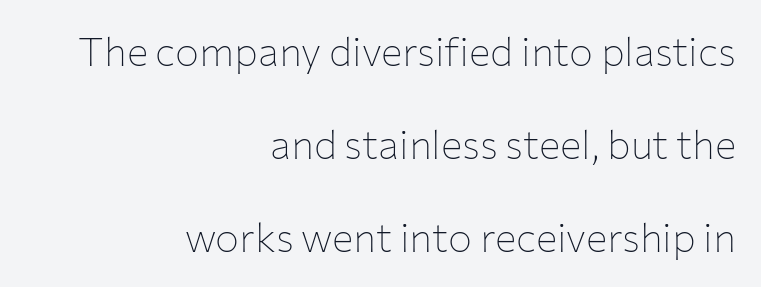
{"serif": "no", "italic": "no", "bold": "no", "weight": "thin", "width": "normal", "stroke_contrast": "low", "x_height": "medium", "monospaced": "no", "underline": "no", "align": "right", "line_spacing": "loose", "line_spacing_ratio": 2.33, "letter_spacing": "normal", "letter_spacing_em": 0.0, "glyph_px": 40}
